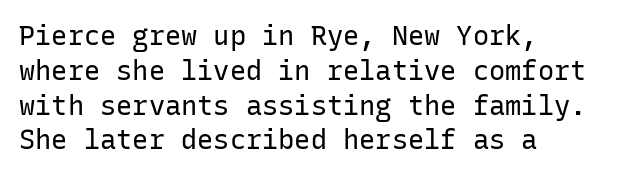
This sample keeps an unexceptional amount of space between lines. Characters remain perfectly vertical along every line. The gap between lines stays unmarked. Is this a heavy cut? Hardly; it is regular or lighter.
